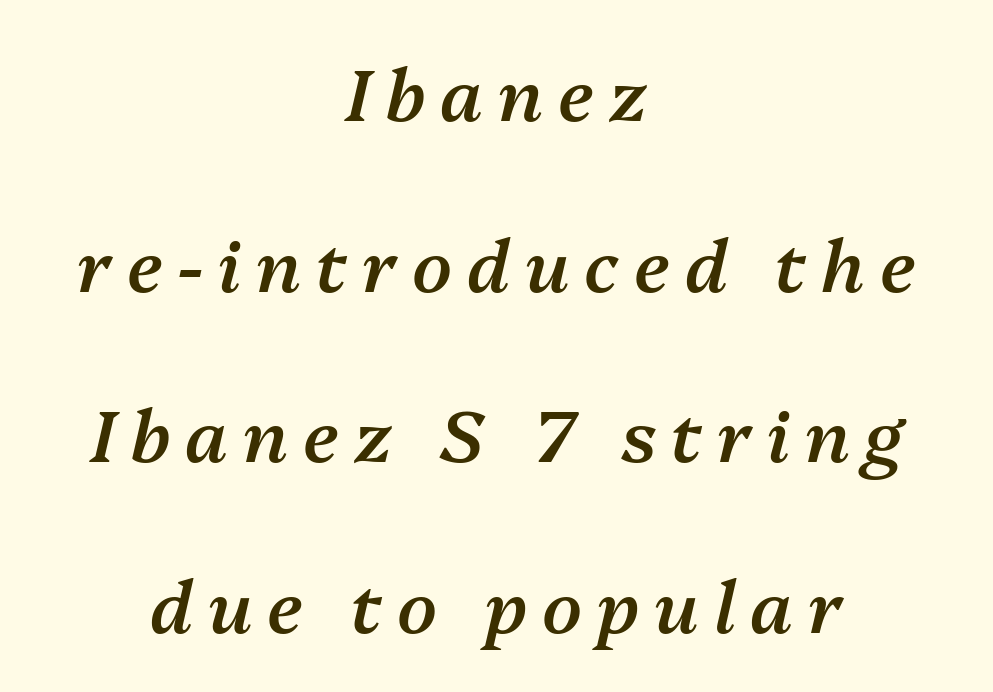
The image shows 72 px semibold type, italic (leaning right); set centered, loose line spacing (2.37x), unusually wide letter spacing (+0.21 em), not underlined; medium stroke contrast and a medium x-height.
